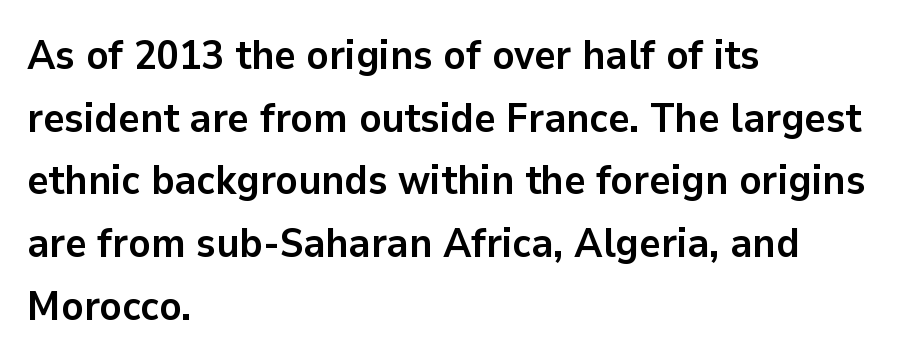
Q: Is the text bold? A: Yes.
Q: Is the text italic (slanted)? A: No, it is upright.
Q: Is the typeface a serif or a sans-serif typeface? A: Sans-serif.
Q: Is the text underlined? A: No.
Q: How is the paragraph aligned? A: Left-aligned.
Q: Is the spacing between letters normal or unusually wide? A: Normal.
Q: Is the spacing between lines tight, normal or loose? A: Normal.
Q: Width (condensed, normal, or wide)? A: Normal.
Q: Stroke contrast? A: Low.
Q: x-height? A: Medium.
Q: Monospaced? A: No.
